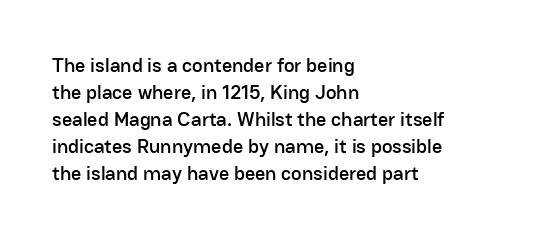
Q: Is the text italic (slanted)? A: No, it is upright.
Q: Is the text underlined? A: No.
Q: How is the paragraph aligned? A: Left-aligned.
Q: Is the spacing between letters normal or unusually wide? A: Normal.
Q: Is the spacing between lines tight, normal or loose? A: Normal.
